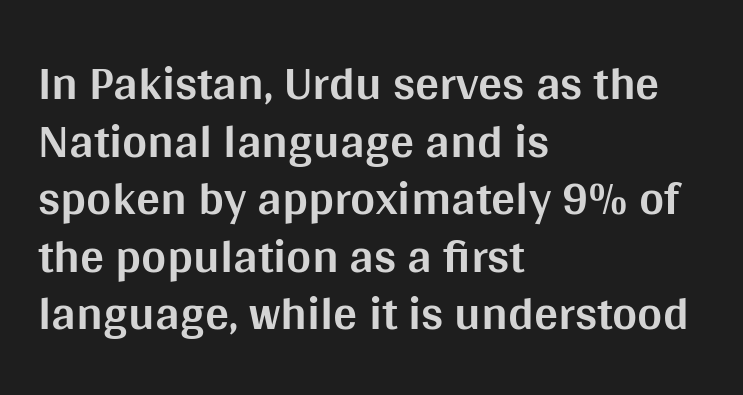
Q: Is the text bold? A: Yes.
Q: Is the text italic (slanted)? A: No, it is upright.
Q: Is the typeface a serif or a sans-serif typeface? A: Sans-serif.
Q: Is the text underlined? A: No.
Q: How is the paragraph aligned? A: Left-aligned.
Q: Is the spacing between letters normal or unusually wide? A: Normal.
Q: Width (condensed, normal, or wide)? A: Normal.
Q: Stroke contrast? A: Medium.
Q: x-height? A: Large.
Q: Monospaced? A: No.
